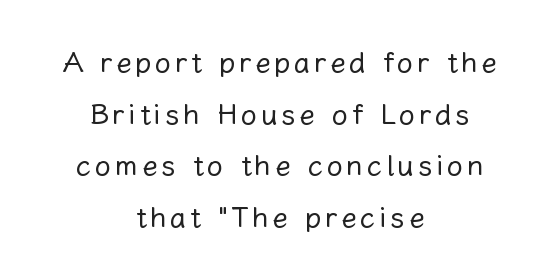
{"italic": "no", "bold": "no", "weight": "regular", "width": "normal", "stroke_contrast": "low", "x_height": "medium", "monospaced": "no", "underline": "no", "align": "center", "line_spacing_ratio": 1.78, "glyph_px": 29}
